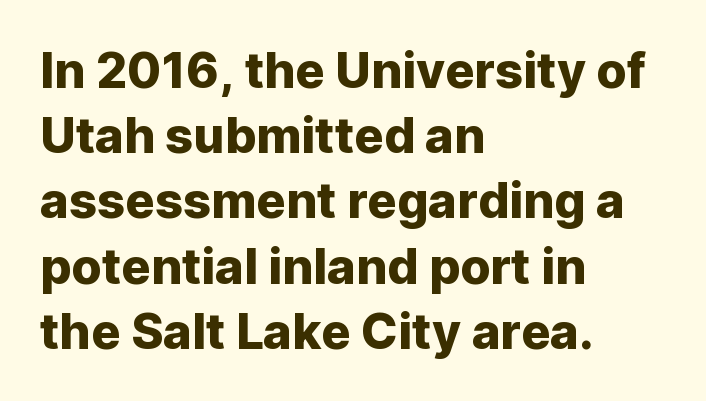
{"serif": "no", "italic": "no", "width": "normal", "stroke_contrast": "low", "x_height": "medium", "monospaced": "no", "underline": "no", "align": "left", "line_spacing": "normal", "line_spacing_ratio": 1.33, "letter_spacing": "normal", "letter_spacing_em": 0.0, "glyph_px": 49}
